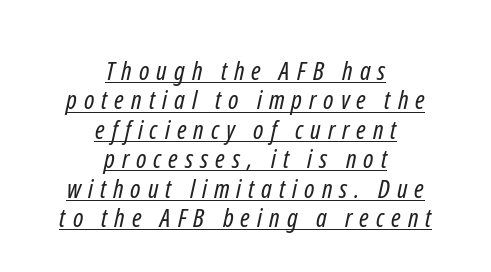
The text block is weighted toward neither margin, spreading evenly from the middle. A typesetter would call this leading minimal, almost set solid. The specimen includes a rule beneath the text block's lines. Glyph-to-glyph distance is far greater than everyday printed text. Ink coverage per letter is moderate at most.
